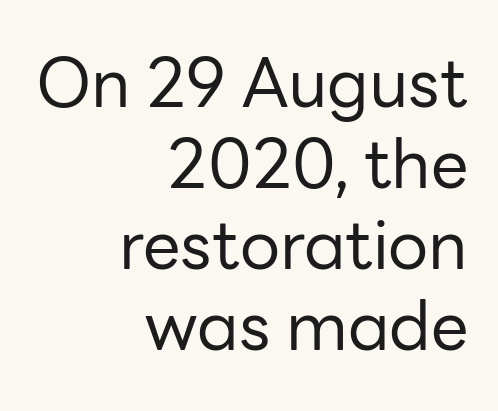
{"serif": "no", "italic": "no", "bold": "no", "weight": "regular", "width": "normal", "stroke_contrast": "low", "x_height": "medium", "monospaced": "no", "underline": "no", "align": "right", "line_spacing_ratio": 1.21, "letter_spacing": "normal", "letter_spacing_em": 0.0, "glyph_px": 67}
